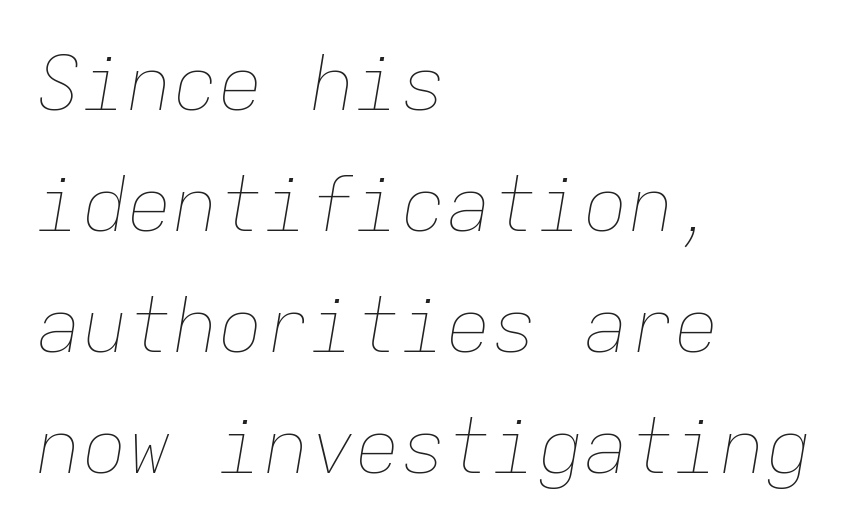
Q: Is the text bold? A: No.
Q: Is the text italic (slanted)? A: Yes, it leans right by about 9 degrees.
Q: Is the text underlined? A: No.
Q: How is the paragraph aligned? A: Left-aligned.
Q: Is the spacing between letters normal or unusually wide? A: Normal.
Q: Is the spacing between lines tight, normal or loose? A: Normal.
Q: Width (condensed, normal, or wide)? A: Normal.
Q: Stroke contrast? A: Low.
Q: x-height? A: Medium.
Q: Monospaced? A: Yes.
